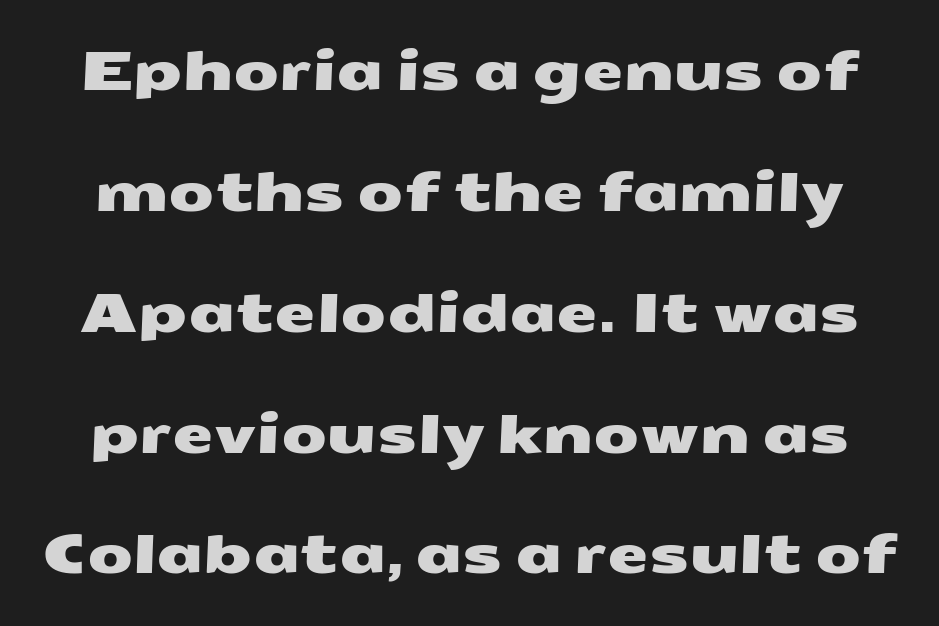
Q: Is the typeface a serif or a sans-serif typeface? A: Sans-serif.
Q: Is the text underlined? A: No.
Q: Is the spacing between letters normal or unusually wide? A: Normal.
Q: Is the spacing between lines tight, normal or loose? A: Loose.
Q: Width (condensed, normal, or wide)? A: Wide.
Q: Stroke contrast? A: Medium.
Q: x-height? A: Medium.
Q: Monospaced? A: No.
